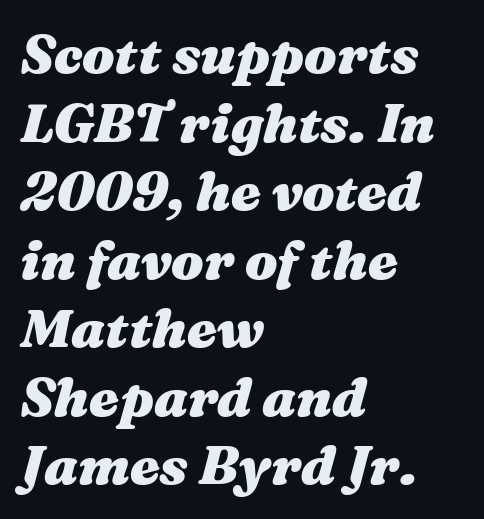
{"italic": "yes", "lean": "right", "slant_degrees": 16, "bold": "yes", "weight": "heavy", "width": "wide", "stroke_contrast": "medium", "x_height": "medium", "monospaced": "no", "underline": "no", "align": "left", "line_spacing": "normal", "line_spacing_ratio": 1.27, "letter_spacing": "normal", "letter_spacing_em": 0.0, "glyph_px": 54}
